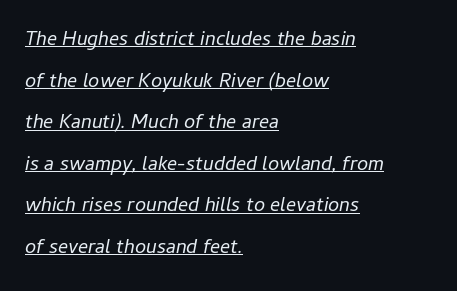
Is the letter spacing exaggerated? No — it looks like the ordinary default. Like a heading marked for emphasis, these lines bear an underscore. Tall strokes in this sample are angled rather than plumb. The lines in this sample share a left origin and differ only in where they stop. Weight: regular or lighter.
